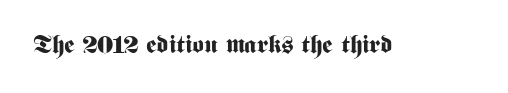
{"italic": "no", "bold": "yes", "underline": "no", "letter_spacing": "normal", "letter_spacing_em": 0.0, "glyph_px": 25}
